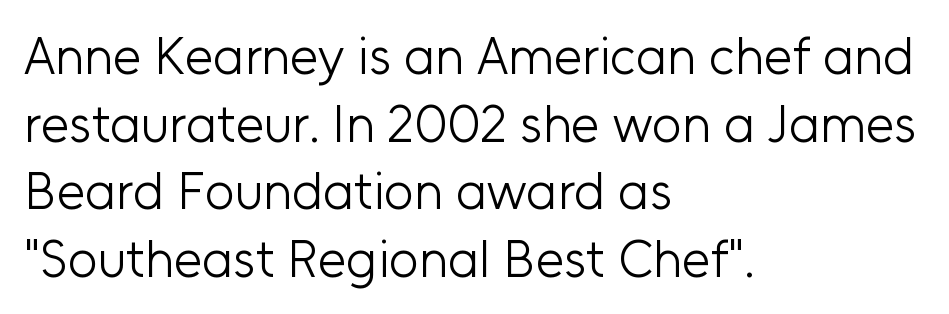
Quick note: not italic, upright. Line starts are locked; line ends wander. The typesetting does not lean heavy: it is not bold. Students, observe: this is what conventionally led text looks like. Nobody touched the tracking dial on this one. These lines are rendered in a variable-pitch font.
